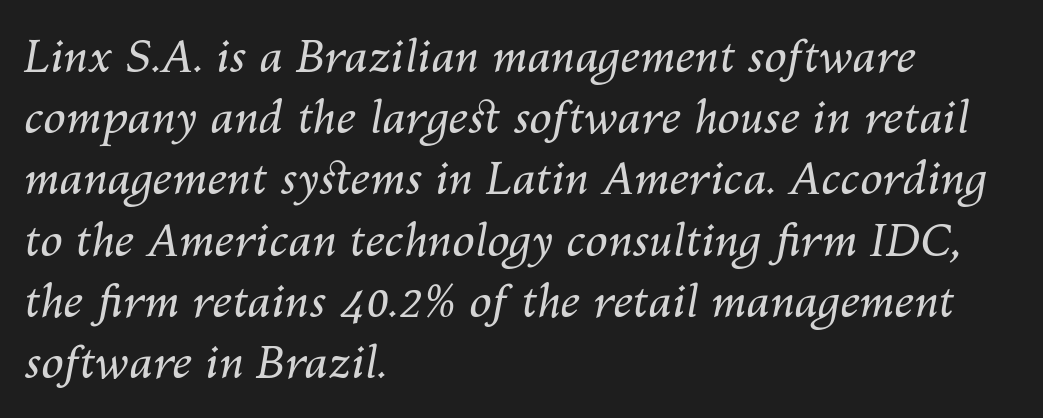
{"italic": "yes", "lean": "right", "slant_degrees": 10, "bold": "no", "weight": "regular", "width": "normal", "stroke_contrast": "medium", "x_height": "medium", "monospaced": "no", "underline": "no", "align": "left", "line_spacing": "normal", "line_spacing_ratio": 1.36, "letter_spacing": "normal", "letter_spacing_em": 0.0, "glyph_px": 45}
